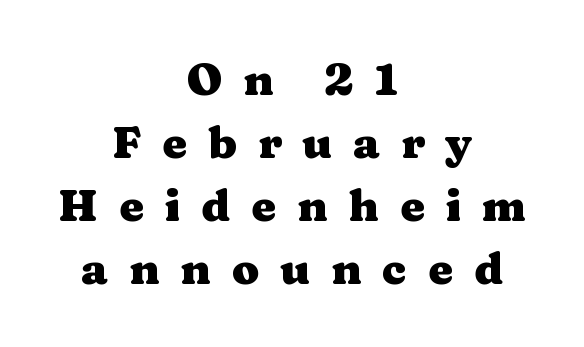
Q: Is the text bold? A: Yes.
Q: Is the text italic (slanted)? A: No, it is upright.
Q: Is the typeface a serif or a sans-serif typeface? A: Serif.
Q: Is the text underlined? A: No.
Q: How is the paragraph aligned? A: Centered.
Q: Is the spacing between letters normal or unusually wide? A: Unusually wide.
Q: Is the spacing between lines tight, normal or loose? A: Normal.
Q: Width (condensed, normal, or wide)? A: Wide.
Q: Stroke contrast? A: Medium.
Q: x-height? A: Medium.
Q: Monospaced? A: No.
